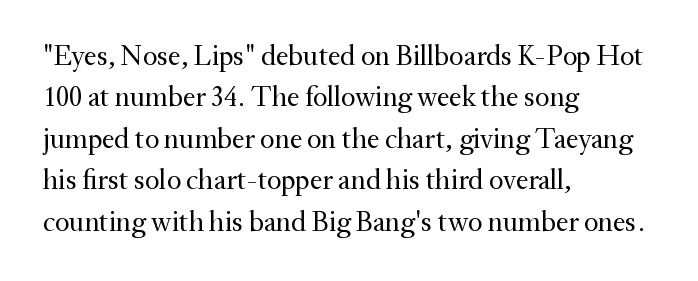
The image shows 28 px regular-weight serif type, upright; set left-aligned, normal line spacing (1.48x), normal letter spacing, not underlined; medium stroke contrast and a small x-height.
